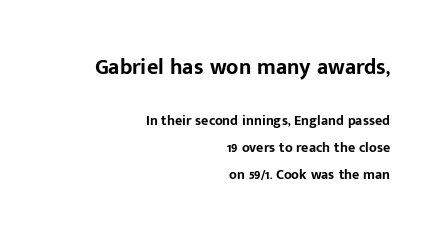
In this sample the first text group is rendered at the bigger scale. Successive baselines arrive slowly, with a big drop between each. The gap between lines stays unmarked. Stroke thickness is high; the sample reads as a true bold. Designer's note — italics off, roman on.
